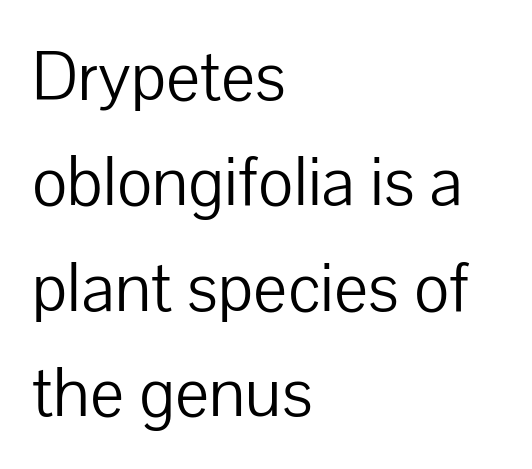
{"serif": "no", "italic": "no", "bold": "no", "weight": "light", "width": "normal", "stroke_contrast": "low", "x_height": "medium", "monospaced": "no", "underline": "no", "align": "left", "line_spacing": "normal", "line_spacing_ratio": 1.55, "letter_spacing": "normal", "letter_spacing_em": 0.0, "glyph_px": 68}
